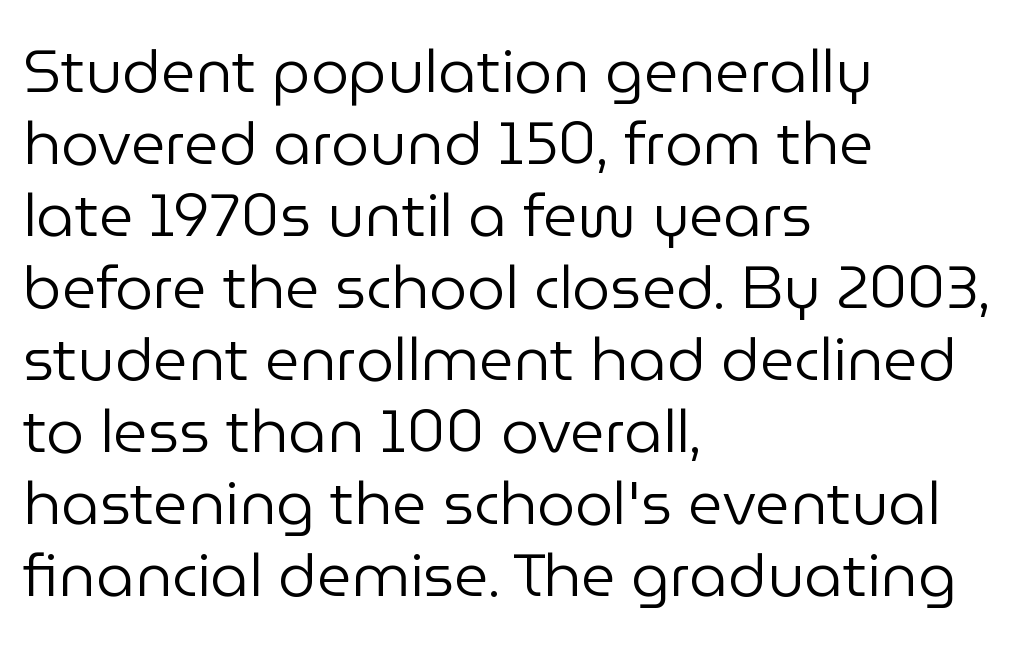
Q: Is the text bold? A: No.
Q: Is the text italic (slanted)? A: No, it is upright.
Q: Is the typeface a serif or a sans-serif typeface? A: Sans-serif.
Q: Is the text underlined? A: No.
Q: How is the paragraph aligned? A: Left-aligned.
Q: Is the spacing between letters normal or unusually wide? A: Normal.
Q: Width (condensed, normal, or wide)? A: Normal.
Q: Stroke contrast? A: Low.
Q: x-height? A: Medium.
Q: Monospaced? A: No.
